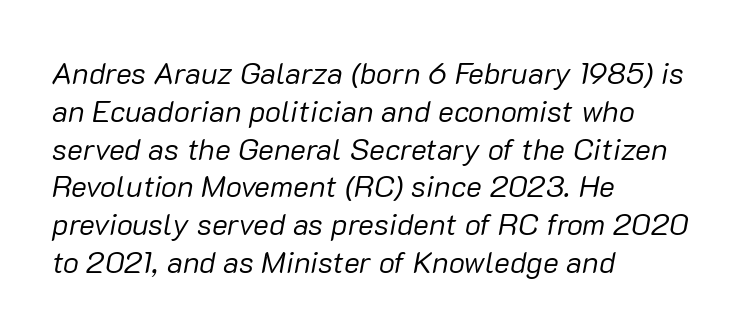
Q: Is the text bold? A: No.
Q: Is the text italic (slanted)? A: Yes, it leans right by about 10 degrees.
Q: Is the text underlined? A: No.
Q: How is the paragraph aligned? A: Left-aligned.
Q: Is the spacing between letters normal or unusually wide? A: Normal.
Q: Is the spacing between lines tight, normal or loose? A: Normal.
Q: Width (condensed, normal, or wide)? A: Normal.
Q: Stroke contrast? A: Low.
Q: x-height? A: Medium.
Q: Monospaced? A: No.
